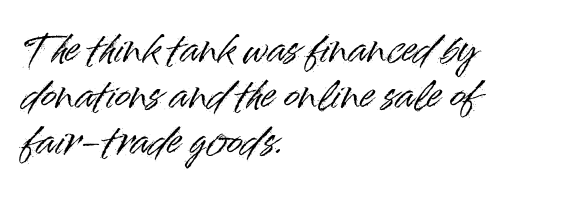
The image shows 37 px sans-serif type; set left-aligned, normal line spacing (1.25x), normal letter spacing, not underlined; high stroke contrast and a small x-height.
